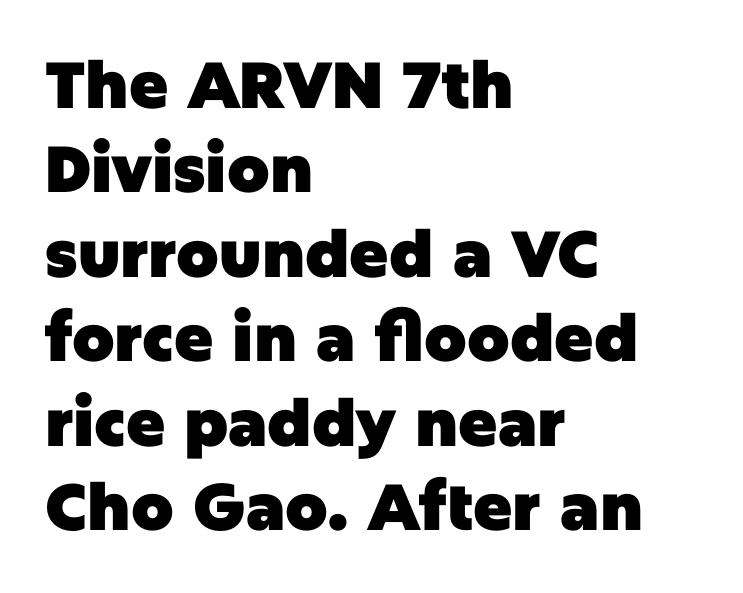
{"serif": "no", "italic": "no", "bold": "yes", "weight": "heavy", "width": "normal", "stroke_contrast": "low", "x_height": "large", "monospaced": "no", "underline": "no", "align": "left", "line_spacing": "normal", "line_spacing_ratio": 1.3, "letter_spacing": "normal", "letter_spacing_em": 0.0, "glyph_px": 65}
